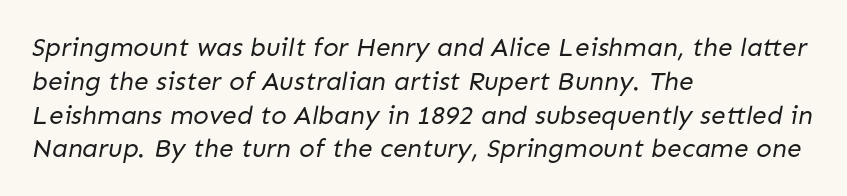
{"bold": "no", "underline": "no", "align": "left", "line_spacing": "normal", "line_spacing_ratio": 1.3, "letter_spacing": "normal", "letter_spacing_em": 0.0, "glyph_px": 26}
